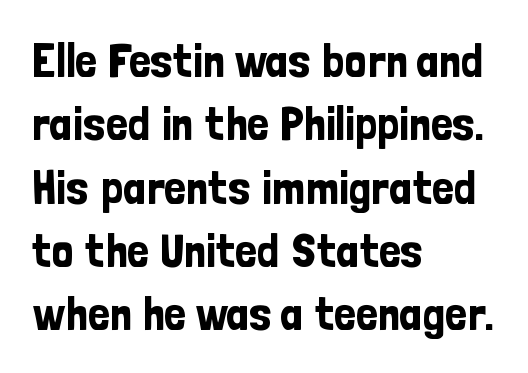
Each word holds together tightly as a unit, with standard inter-letter gaps. The rendering uses natural spacing where letterforms have individual widths. The typesetter chose a ragged-right arrangement here. Nobody drew a line under any word here.
